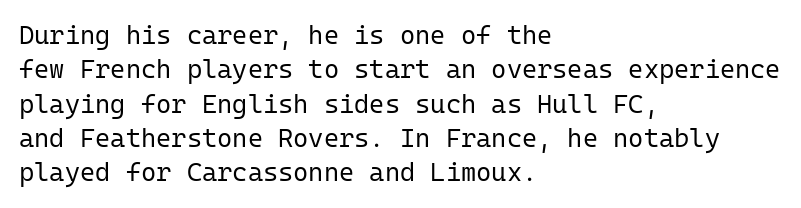
Q: Is the text bold? A: No.
Q: Is the text italic (slanted)? A: No, it is upright.
Q: Is the text underlined? A: No.
Q: How is the paragraph aligned? A: Left-aligned.
Q: Is the spacing between letters normal or unusually wide? A: Normal.
Q: Is the spacing between lines tight, normal or loose? A: Normal.
